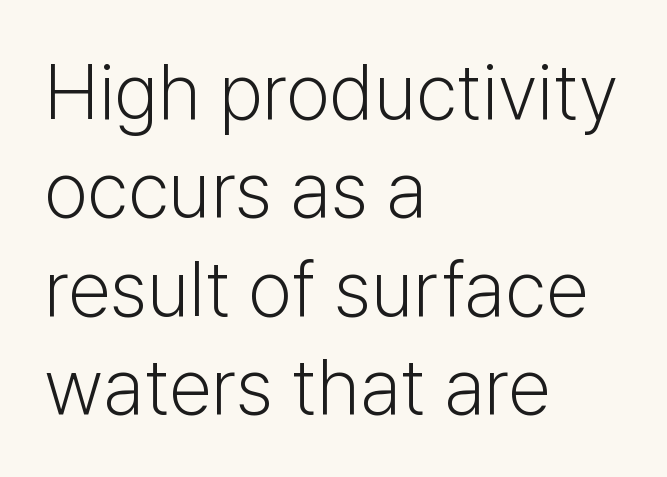
{"serif": "no", "italic": "no", "bold": "no", "weight": "light", "width": "normal", "stroke_contrast": "low", "x_height": "medium", "monospaced": "no", "underline": "no", "align": "left", "line_spacing": "normal", "line_spacing_ratio": 1.26, "letter_spacing": "normal", "letter_spacing_em": 0.0, "glyph_px": 78}
